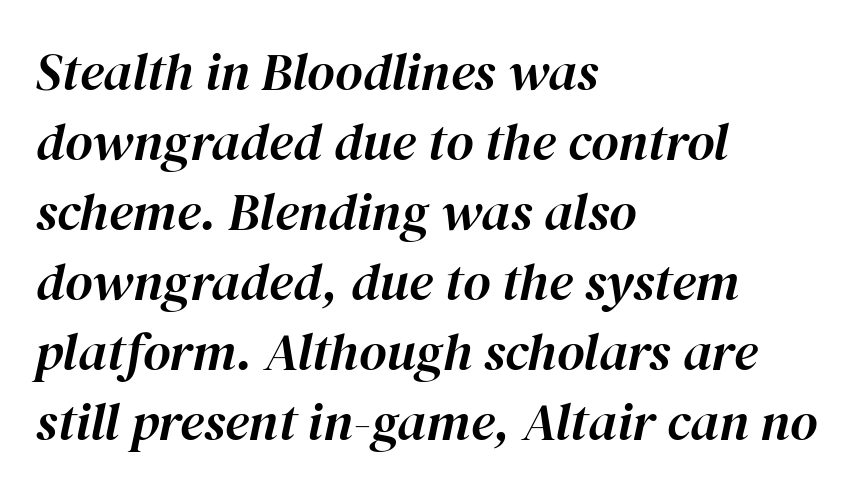
{"italic": "yes", "lean": "right", "slant_degrees": 12, "width": "normal", "stroke_contrast": "high", "x_height": "medium", "monospaced": "no", "underline": "no", "align": "left", "line_spacing": "normal", "line_spacing_ratio": 1.32, "letter_spacing": "normal", "letter_spacing_em": 0.0, "glyph_px": 53}
